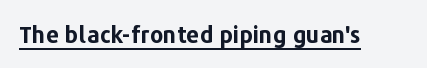
Q: Is the text bold? A: Yes.
Q: Is the text italic (slanted)? A: No, it is upright.
Q: Is the text underlined? A: Yes.
Q: Is the spacing between letters normal or unusually wide? A: Normal.
